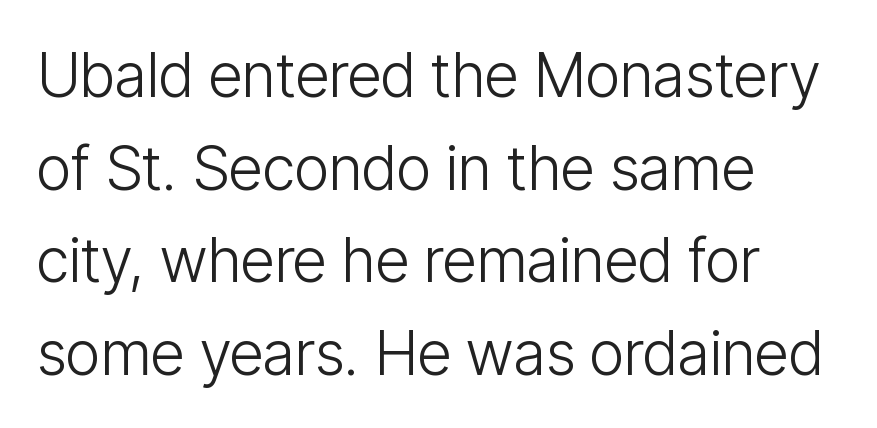
{"serif": "no", "italic": "no", "bold": "no", "weight": "light", "width": "condensed", "stroke_contrast": "low", "x_height": "medium", "monospaced": "no", "underline": "no", "align": "left", "line_spacing": "normal", "line_spacing_ratio": 1.52, "letter_spacing": "normal", "letter_spacing_em": 0.0, "glyph_px": 61}
